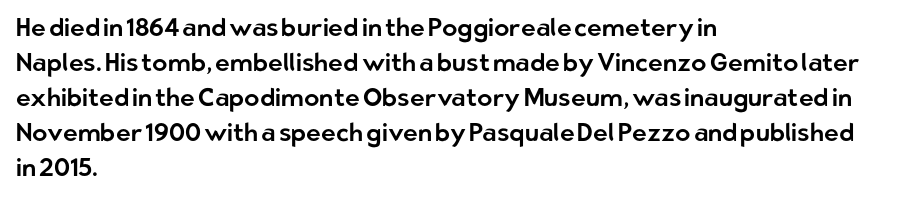
{"italic": "no", "underline": "no", "align": "left", "line_spacing": "normal", "line_spacing_ratio": 1.4, "letter_spacing": "normal", "letter_spacing_em": 0.0, "glyph_px": 25}
